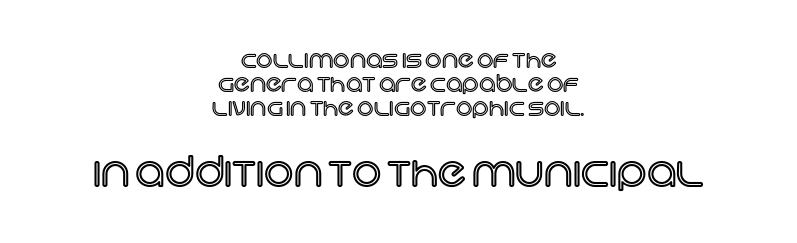
Q: Is the text italic (slanted)? A: No, it is upright.
Q: Is the text underlined? A: No.
Q: How is the paragraph aligned? A: Centered.
Q: Is the spacing between letters normal or unusually wide? A: Normal.
Q: Is the spacing between lines tight, normal or loose? A: Tight.
Q: Which block of text is set in a larger size, the first (top) or the second (bottom)? A: The second (bottom) one.
Q: Width (condensed, normal, or wide)? A: Normal.
Q: x-height? A: Large.
Q: Monospaced? A: No.
